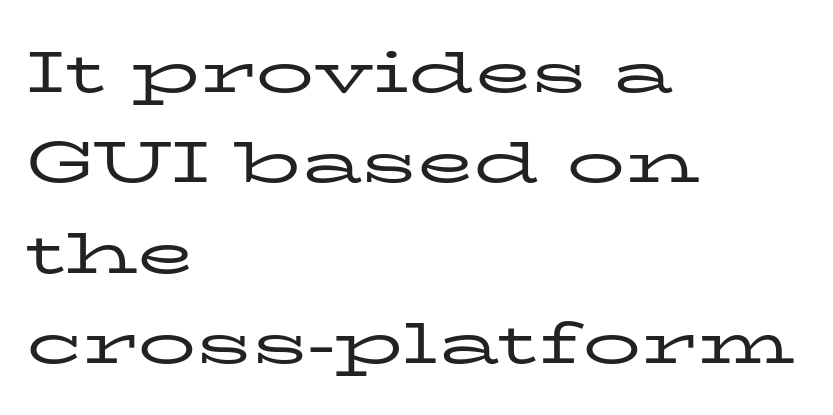
Interline gaps are of average width in this sample. The typography opts for an upright posture over an oblique one. Character widths vary here, with narrow letters taking less room than wide ones. The typesetting does not lean heavy: it is not bold. Descenders are the only things crossing below the line. Here the glyphs are tracked normally, forming tight word shapes.
